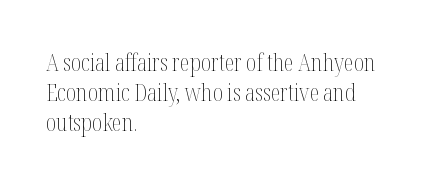
Q: Is the text bold? A: No.
Q: Is the text italic (slanted)? A: No, it is upright.
Q: Is the text underlined? A: No.
Q: How is the paragraph aligned? A: Left-aligned.
Q: Is the spacing between letters normal or unusually wide? A: Normal.
Q: Is the spacing between lines tight, normal or loose? A: Normal.
